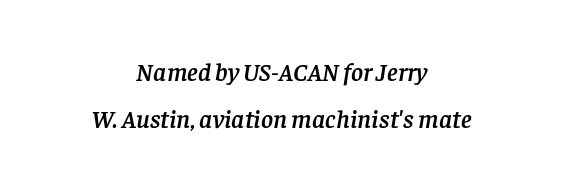
{"italic": "yes", "lean": "right", "slant_degrees": 8, "underline": "no", "align": "center", "line_spacing_ratio": 1.8, "letter_spacing": "normal", "letter_spacing_em": 0.0, "glyph_px": 26}
